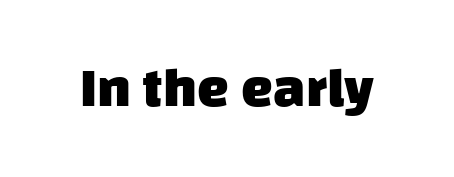
The image shows 57 px heavy sans-serif type; set normal letter spacing, not underlined; low stroke contrast and a large x-height.
